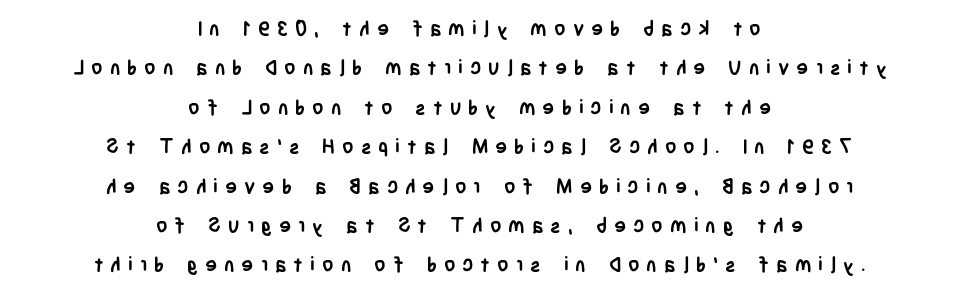
The image shows 20 px bold type, upright; set centered, loose line spacing (1.97x), unusually wide letter spacing (+0.35 em), not underlined.
